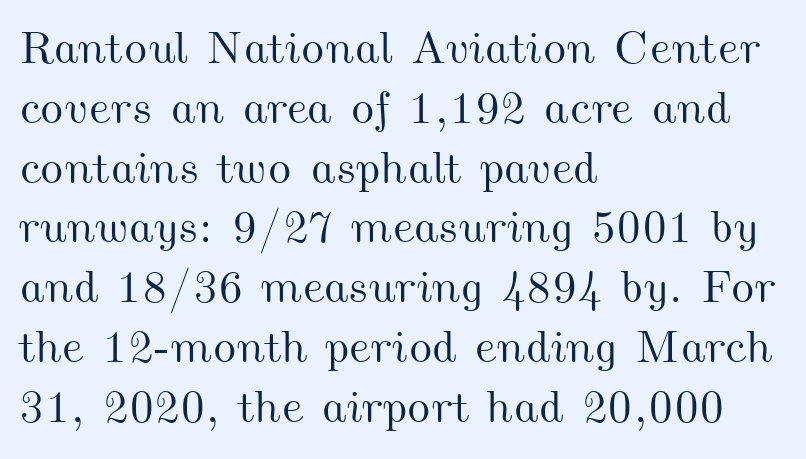
Q: Is the text underlined? A: No.
Q: How is the paragraph aligned? A: Left-aligned.
Q: Is the spacing between letters normal or unusually wide? A: Normal.
Q: Is the spacing between lines tight, normal or loose? A: Normal.
Q: Width (condensed, normal, or wide)? A: Wide.
Q: Stroke contrast? A: Medium.
Q: x-height? A: Small.
Q: Monospaced? A: No.
